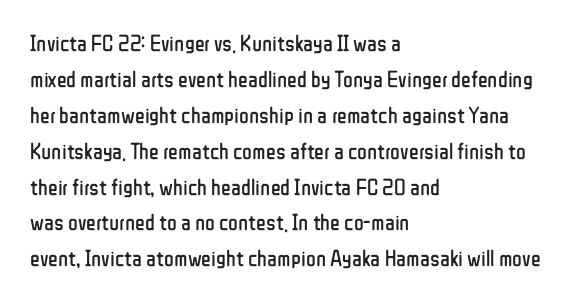
{"italic": "no", "bold": "no", "underline": "no", "align": "left", "line_spacing": "normal", "line_spacing_ratio": 1.56, "letter_spacing": "normal", "letter_spacing_em": 0.0, "glyph_px": 23}
